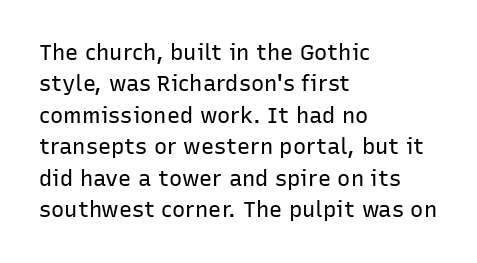
{"italic": "no", "bold": "no", "underline": "no", "align": "left", "line_spacing": "normal", "line_spacing_ratio": 1.43, "letter_spacing": "normal", "letter_spacing_em": 0.0, "glyph_px": 22}
